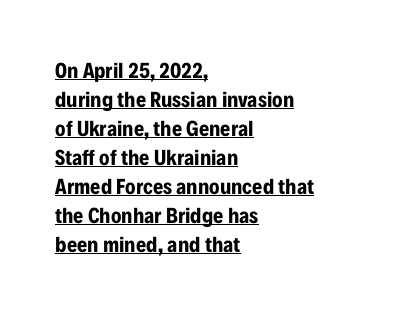
In terms of letterspacing, this is plain default setting. Regarding leading, the lines here are spaced in the standard way. These lines stack with their left ends in a neat column. Every character sits straight up, as roman type does. Has an underline been added? It has. On the weight axis this lands at bold, roughly 700.
